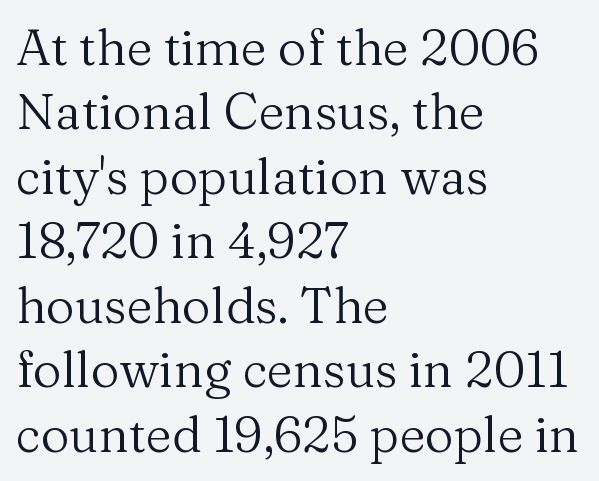
Q: Is the text bold? A: No.
Q: Is the text italic (slanted)? A: No, it is upright.
Q: Is the typeface a serif or a sans-serif typeface? A: Serif.
Q: Is the text underlined? A: No.
Q: How is the paragraph aligned? A: Left-aligned.
Q: Is the spacing between letters normal or unusually wide? A: Normal.
Q: Is the spacing between lines tight, normal or loose? A: Normal.
Q: Width (condensed, normal, or wide)? A: Normal.
Q: Stroke contrast? A: Medium.
Q: x-height? A: Medium.
Q: Monospaced? A: No.
